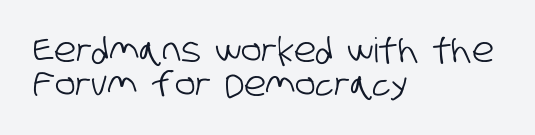
{"serif": "no", "width": "condensed", "stroke_contrast": "low", "x_height": "large", "monospaced": "no", "underline": "no", "align": "left", "line_spacing": "tight", "line_spacing_ratio": 0.99, "letter_spacing": "normal", "letter_spacing_em": 0.0, "glyph_px": 34}
